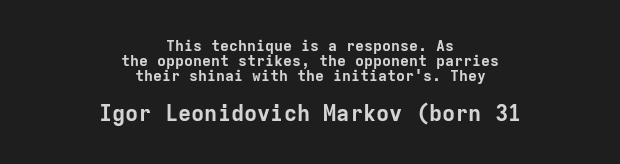
Very little white space separates one row of letters from the next. Every letter is thick-stroked: bold, no question. No extra tracking has been applied to these lines. The second block has been scaled up relative to the first.
